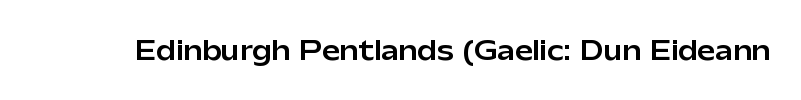
The image shows 26 px text type, upright; set normal letter spacing, not underlined.
